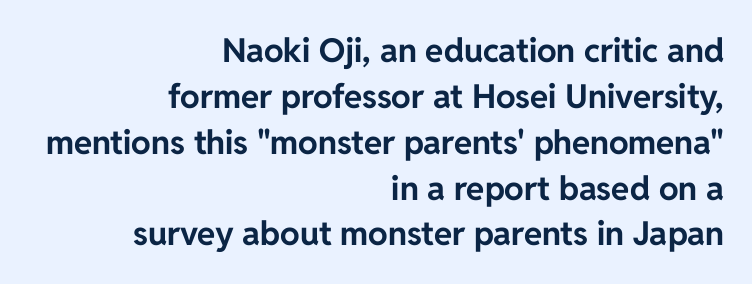
Q: Is the text bold? A: Yes.
Q: Is the text italic (slanted)? A: No, it is upright.
Q: Is the typeface a serif or a sans-serif typeface? A: Sans-serif.
Q: Is the text underlined? A: No.
Q: How is the paragraph aligned? A: Right-aligned.
Q: Is the spacing between letters normal or unusually wide? A: Normal.
Q: Is the spacing between lines tight, normal or loose? A: Normal.
Q: Width (condensed, normal, or wide)? A: Normal.
Q: Stroke contrast? A: Low.
Q: x-height? A: Medium.
Q: Monospaced? A: No.
